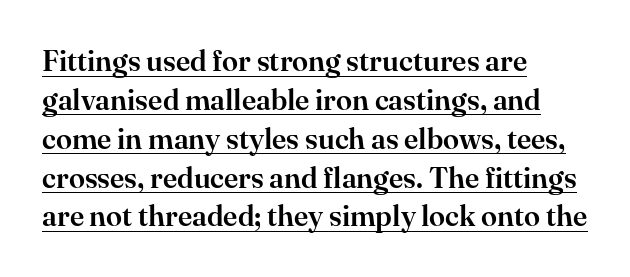
The image shows 29 px serif type, upright; set left-aligned, normal line spacing (1.34x), normal letter spacing, underlined; high stroke contrast and a small x-height.
